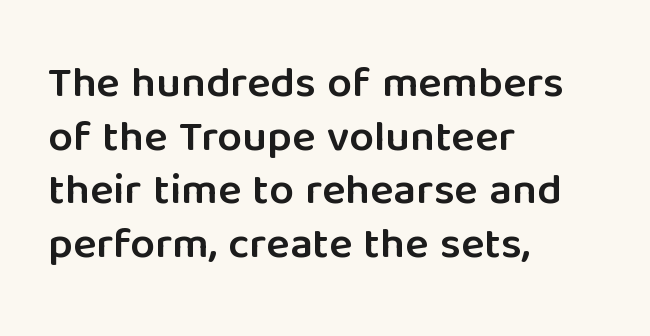
Nobody touched the tracking dial on this one. Quick note: underline off. Stroke thickness is moderately raised; the sample reads as semibold. Spacing verdict: proportional, widths tailored to each character. Nothing sits at the stroke ends, so this counts as sans-serif. These lines stack with their left ends in a neat column.
